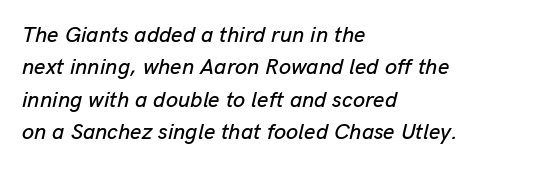
Q: Is the text italic (slanted)? A: Yes, it leans right by about 13 degrees.
Q: Is the text underlined? A: No.
Q: How is the paragraph aligned? A: Left-aligned.
Q: Is the spacing between letters normal or unusually wide? A: Normal.
Q: Is the spacing between lines tight, normal or loose? A: Normal.
